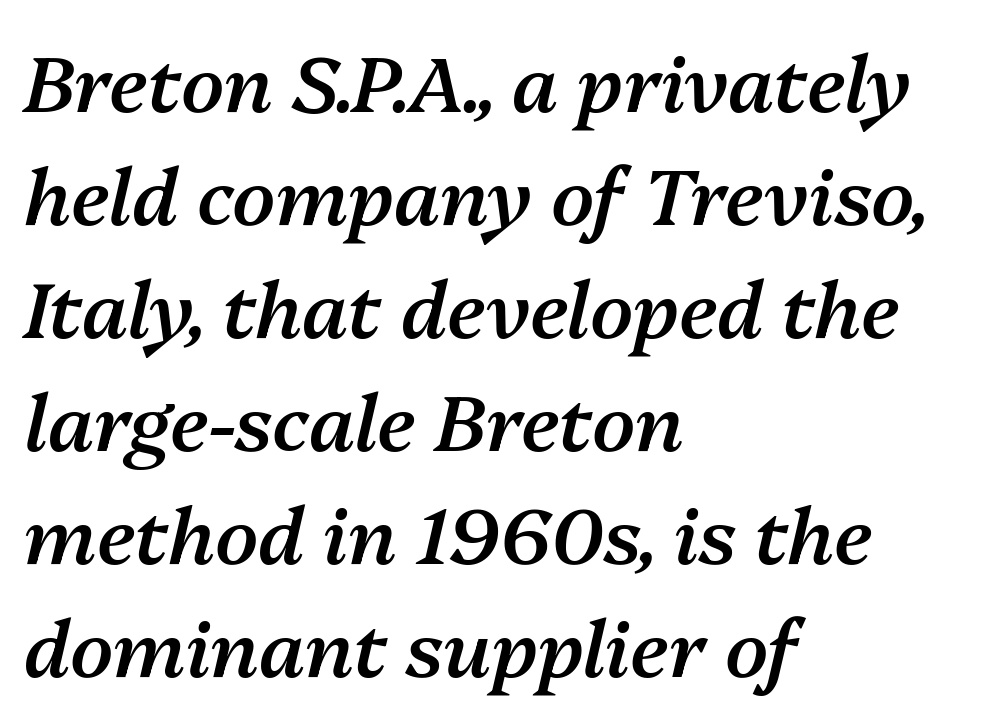
The image shows 78 px semibold type, italic (leaning right); set left-aligned, normal line spacing (1.45x), normal letter spacing, not underlined; medium stroke contrast and a medium x-height.
